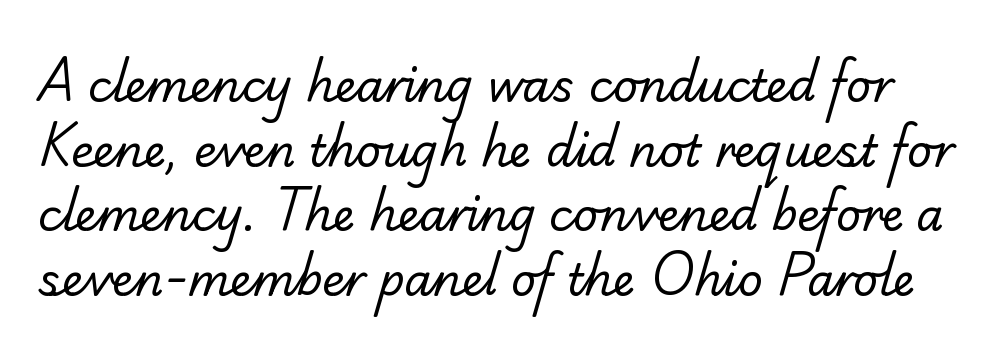
{"serif": "yes", "bold": "no", "weight": "regular", "width": "normal", "stroke_contrast": "low", "x_height": "small", "monospaced": "no", "underline": "no", "line_spacing": "normal", "line_spacing_ratio": 1.47, "letter_spacing": "normal", "letter_spacing_em": 0.0, "glyph_px": 44}
